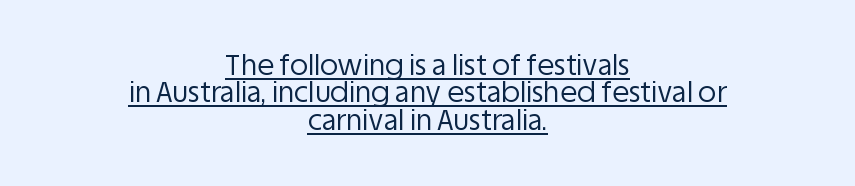
Q: Is the text bold? A: No.
Q: Is the text italic (slanted)? A: No, it is upright.
Q: Is the typeface a serif or a sans-serif typeface? A: Sans-serif.
Q: Is the text underlined? A: Yes.
Q: How is the paragraph aligned? A: Centered.
Q: Is the spacing between letters normal or unusually wide? A: Normal.
Q: Is the spacing between lines tight, normal or loose? A: Tight.
Q: Width (condensed, normal, or wide)? A: Normal.
Q: Stroke contrast? A: Low.
Q: x-height? A: Large.
Q: Monospaced? A: No.
